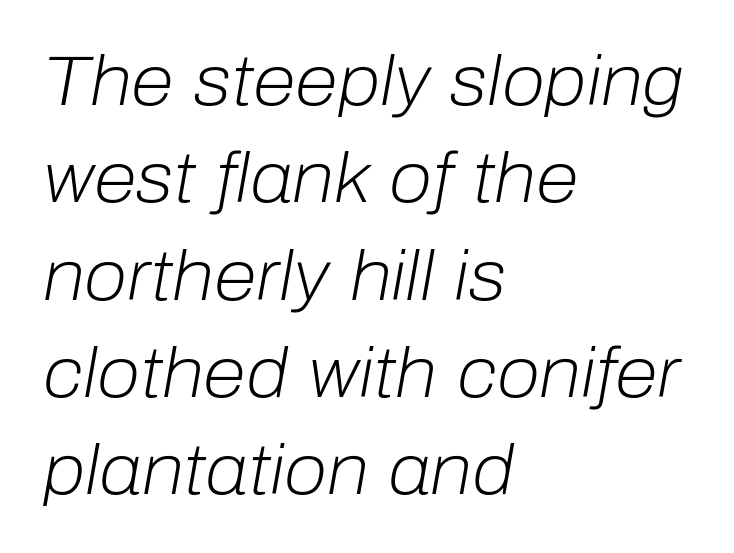
Descenders hang freely into open space. Leftover space on each line is placed entirely after the last word. The line texture is even and compact thanks to regular tracking. If you drew a line through each stem, it would be angled. Spacing verdict: proportional, widths tailored to each character. If you measured baseline to baseline, you'd find a middling distance.
